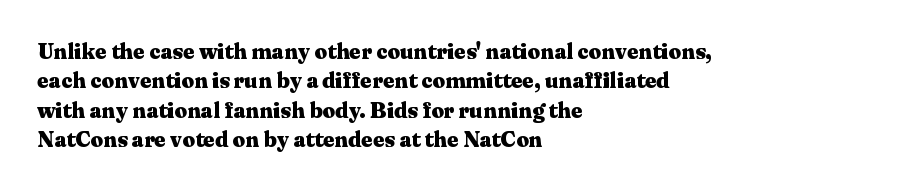
Q: Is the text bold? A: Yes.
Q: Is the text italic (slanted)? A: No, it is upright.
Q: Is the text underlined? A: No.
Q: How is the paragraph aligned? A: Left-aligned.
Q: Is the spacing between letters normal or unusually wide? A: Normal.
Q: Is the spacing between lines tight, normal or loose? A: Normal.
